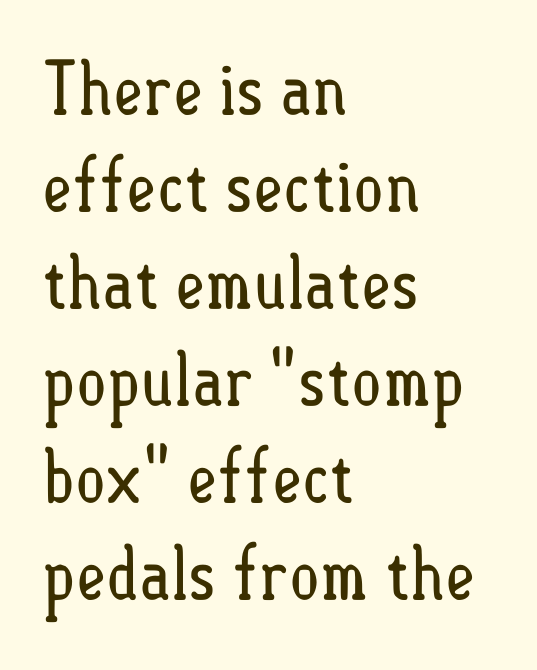
{"italic": "no", "bold": "no", "weight": "regular", "width": "condensed", "stroke_contrast": "low", "x_height": "small", "monospaced": "no", "underline": "no", "align": "left", "line_spacing": "normal", "line_spacing_ratio": 1.33, "letter_spacing": "normal", "letter_spacing_em": 0.0, "glyph_px": 73}
